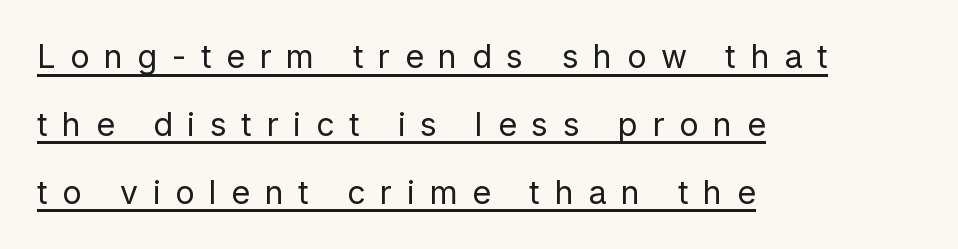
Has an underline been added? It has. You could not count columns in this text — the font is proportionally spaced. The rendering shows plain stroke endings on the letterforms — a sans-serif design. The lines are spread far apart with generous leading. The type sits square on the baseline with zero lean. Nothing heavy about these letters — not bold at all.
